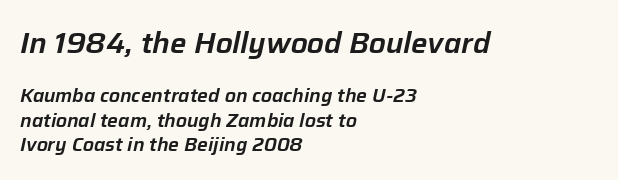
{"italic": "yes", "lean": "right", "slant_degrees": 12, "width": "normal", "stroke_contrast": "low", "x_height": "medium", "monospaced": "no", "underline": "no", "align": "left", "line_spacing": "normal", "line_spacing_ratio": 1.28, "letter_spacing": "normal", "letter_spacing_em": 0.0, "larger_block": "first", "size_ratio": 1.53, "glyph_px": 29}
